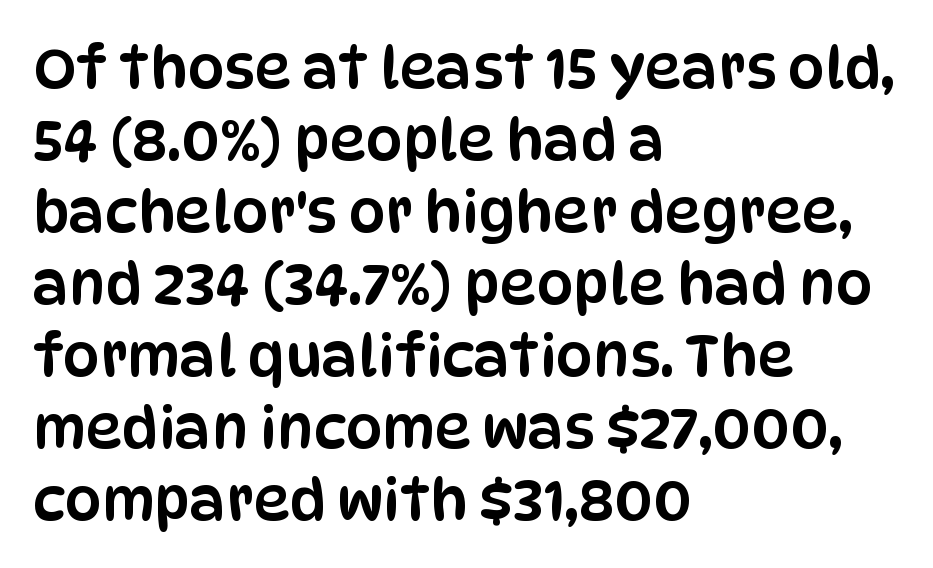
The image shows 58 px condensed sans-serif type, upright; set left-aligned, line spacing 1.24x, normal letter spacing, not underlined; low stroke contrast and a large x-height.
